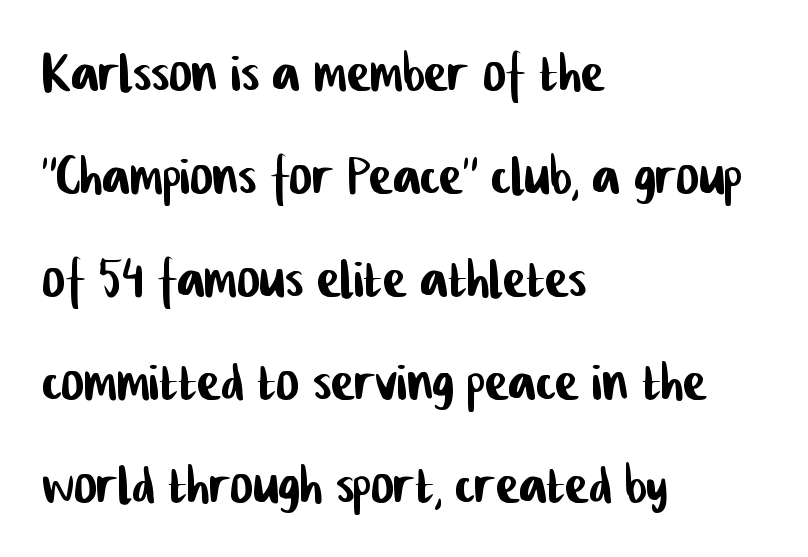
Q: Is the typeface a serif or a sans-serif typeface? A: Sans-serif.
Q: Is the text underlined? A: No.
Q: How is the paragraph aligned? A: Left-aligned.
Q: Is the spacing between letters normal or unusually wide? A: Normal.
Q: Is the spacing between lines tight, normal or loose? A: Normal.
Q: Width (condensed, normal, or wide)? A: Condensed.
Q: Stroke contrast? A: Low.
Q: x-height? A: Medium.
Q: Monospaced? A: No.
